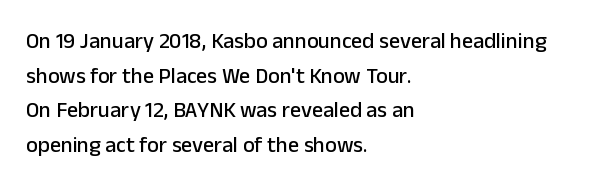
The image shows 22 px text type, upright; set left-aligned, normal line spacing (1.57x), normal letter spacing, not underlined.
